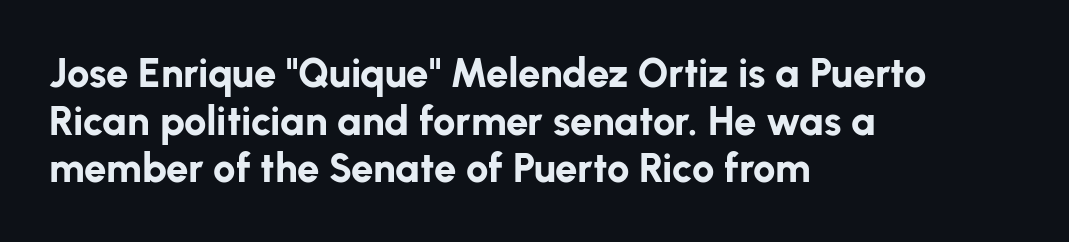
{"serif": "no", "italic": "no", "bold": "yes", "weight": "bold", "width": "normal", "stroke_contrast": "low", "x_height": "medium", "monospaced": "no", "underline": "no", "align": "left", "line_spacing_ratio": 1.19, "letter_spacing": "normal", "letter_spacing_em": 0.0, "glyph_px": 40}
